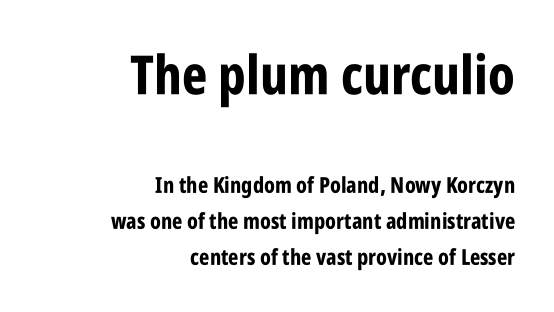
The image shows 54 px bold, condensed sans-serif type, upright; set right-aligned, normal line spacing (1.63x), normal letter spacing, not underlined; the first (top) block is 2.45x larger; low stroke contrast and a large x-height.
